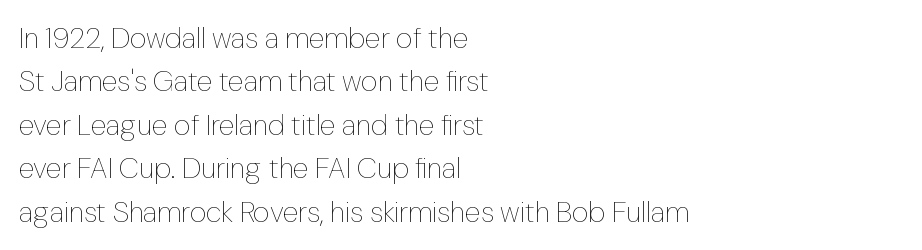
The image shows 29 px thin type, upright; set left-aligned, normal line spacing (1.5x), normal letter spacing, not underlined; low stroke contrast and a medium x-height.
